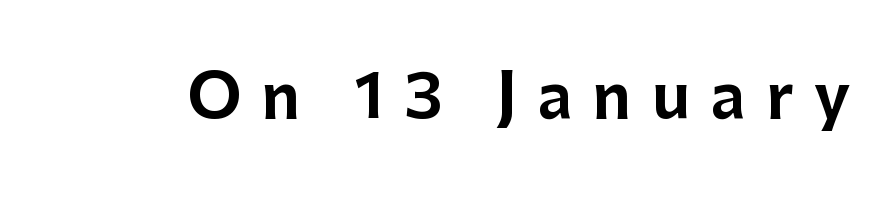
Q: Is the text italic (slanted)? A: No, it is upright.
Q: Is the typeface a serif or a sans-serif typeface? A: Sans-serif.
Q: Is the text underlined? A: No.
Q: Is the spacing between letters normal or unusually wide? A: Unusually wide.
Q: Width (condensed, normal, or wide)? A: Normal.
Q: Stroke contrast? A: Low.
Q: x-height? A: Medium.
Q: Monospaced? A: No.
